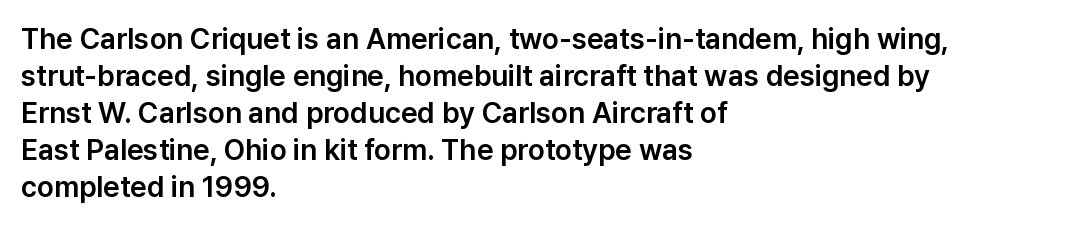
{"serif": "no", "italic": "no", "width": "normal", "stroke_contrast": "low", "x_height": "medium", "monospaced": "no", "underline": "no", "align": "left", "line_spacing": "normal", "line_spacing_ratio": 1.28, "letter_spacing": "normal", "letter_spacing_em": 0.0, "glyph_px": 29}
